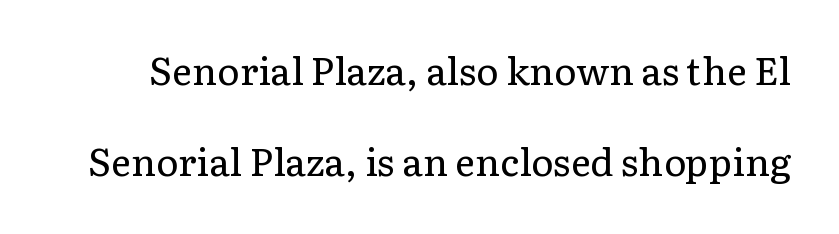
The image shows 38 px regular-weight serif type, upright; set loose line spacing (2.39x), normal letter spacing, not underlined; low stroke contrast and a medium x-height.
